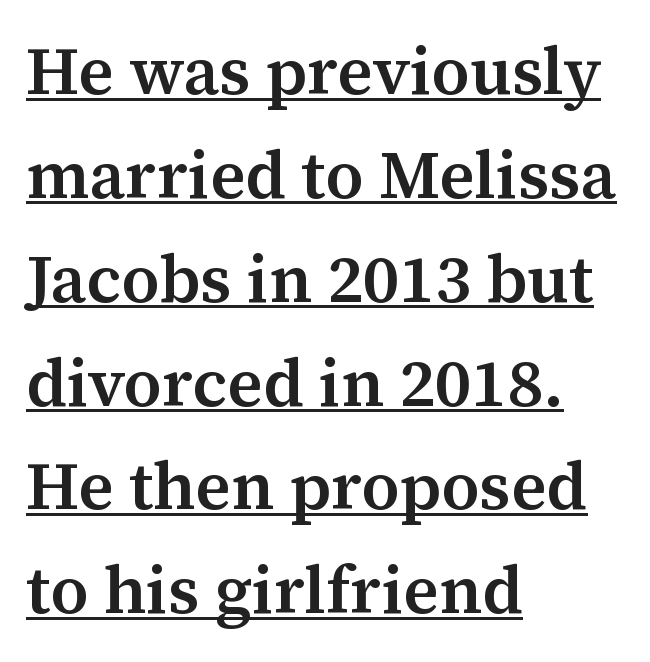
Check where the strokes stop: tiny serifs finish them off. Horizontally, the lines are justified to the leading edge only. The font's upright variant was chosen for this text. Students, observe the line beneath the letters — that is underlining. Bold? Not quite — semibold, heavier than regular but stopping short.
